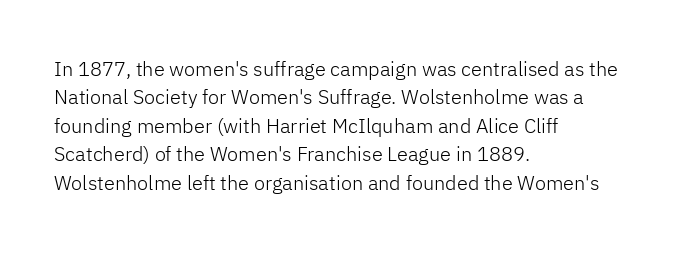
Q: Is the text bold? A: No.
Q: Is the text italic (slanted)? A: No, it is upright.
Q: Is the text underlined? A: No.
Q: How is the paragraph aligned? A: Left-aligned.
Q: Is the spacing between letters normal or unusually wide? A: Normal.
Q: Is the spacing between lines tight, normal or loose? A: Normal.
